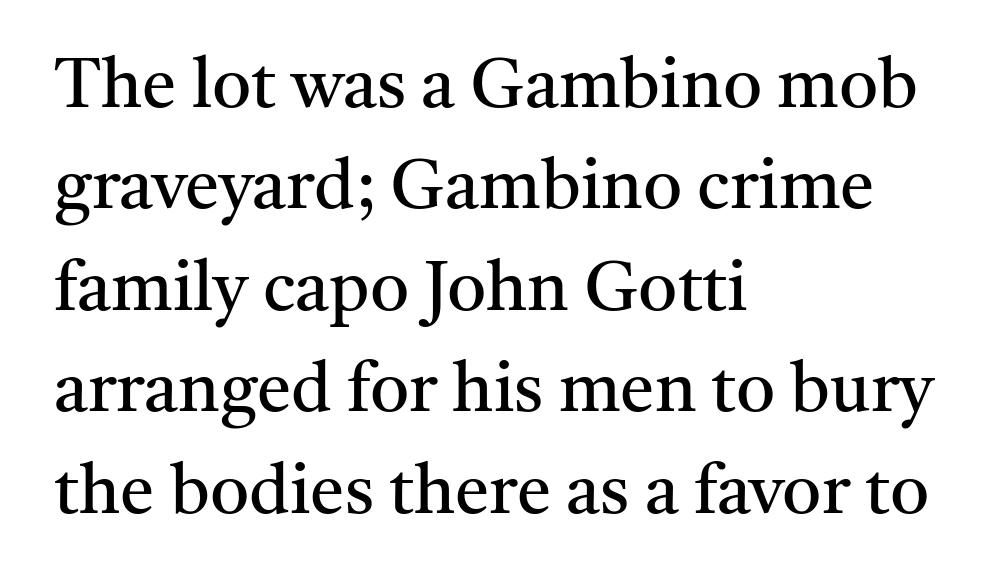
Q: Is the text bold? A: No.
Q: Is the text italic (slanted)? A: No, it is upright.
Q: Is the typeface a serif or a sans-serif typeface? A: Serif.
Q: Is the text underlined? A: No.
Q: How is the paragraph aligned? A: Left-aligned.
Q: Is the spacing between letters normal or unusually wide? A: Normal.
Q: Is the spacing between lines tight, normal or loose? A: Normal.
Q: Width (condensed, normal, or wide)? A: Normal.
Q: Stroke contrast? A: Medium.
Q: x-height? A: Medium.
Q: Monospaced? A: No.
